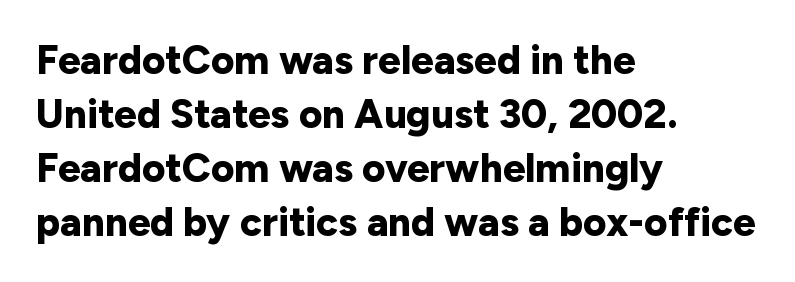
{"serif": "no", "italic": "no", "bold": "yes", "weight": "bold", "width": "normal", "stroke_contrast": "low", "x_height": "medium", "monospaced": "no", "underline": "no", "align": "left", "line_spacing": "normal", "line_spacing_ratio": 1.35, "letter_spacing": "normal", "letter_spacing_em": 0.0, "glyph_px": 40}
